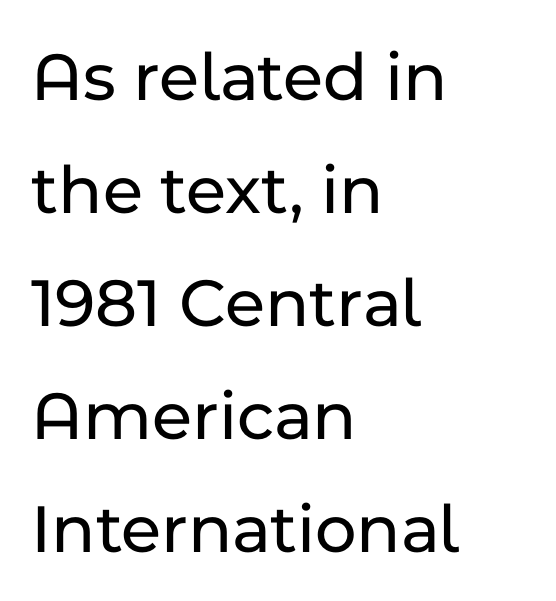
Q: Is the text italic (slanted)? A: No, it is upright.
Q: Is the typeface a serif or a sans-serif typeface? A: Sans-serif.
Q: Is the text underlined? A: No.
Q: How is the paragraph aligned? A: Left-aligned.
Q: Is the spacing between letters normal or unusually wide? A: Normal.
Q: Is the spacing between lines tight, normal or loose? A: Normal.
Q: Width (condensed, normal, or wide)? A: Normal.
Q: Stroke contrast? A: Low.
Q: x-height? A: Medium.
Q: Monospaced? A: No.
